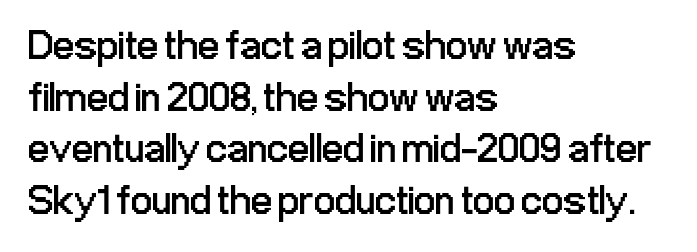
{"serif": "no", "italic": "no", "bold": "no", "weight": "regular", "width": "condensed", "stroke_contrast": "low", "x_height": "medium", "monospaced": "no", "underline": "no", "align": "left", "line_spacing_ratio": 1.23, "letter_spacing": "normal", "letter_spacing_em": 0.0, "glyph_px": 42}
